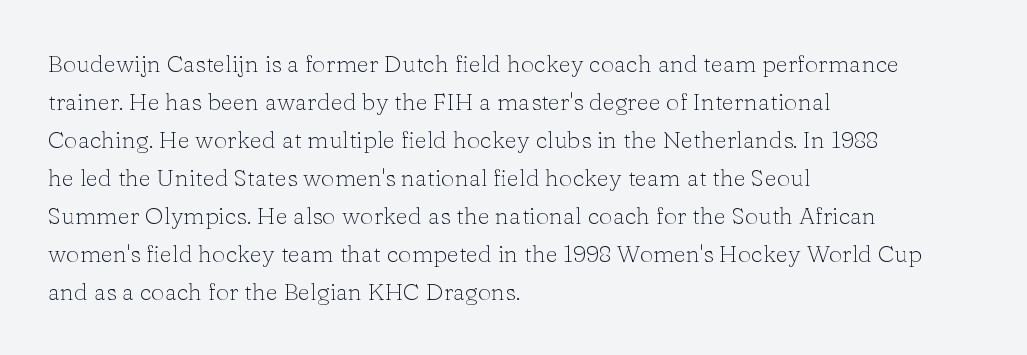
Caption: standard tracking, unaltered. How would I describe the line gaps? Plain and ordinary. Notice how the stems are strictly vertical — no italics here. The typeface has the unassuming heft of standard copy or less. The lines are quadded left.
